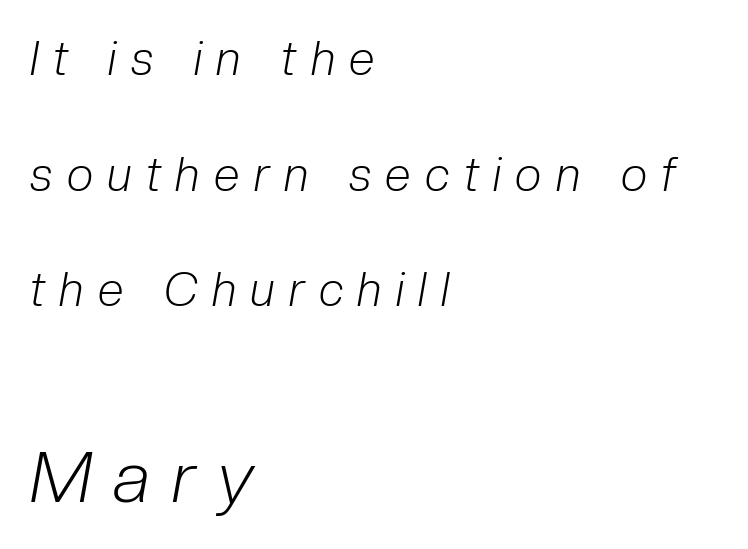
Q: Is the text bold? A: No.
Q: Is the text italic (slanted)? A: Yes, it leans right by about 10 degrees.
Q: Is the text underlined? A: No.
Q: How is the paragraph aligned? A: Left-aligned.
Q: Is the spacing between letters normal or unusually wide? A: Unusually wide.
Q: Is the spacing between lines tight, normal or loose? A: Loose.
Q: Which block of text is set in a larger size, the first (top) or the second (bottom)? A: The second (bottom) one.
Q: Width (condensed, normal, or wide)? A: Condensed.
Q: Stroke contrast? A: Low.
Q: x-height? A: Medium.
Q: Monospaced? A: No.
